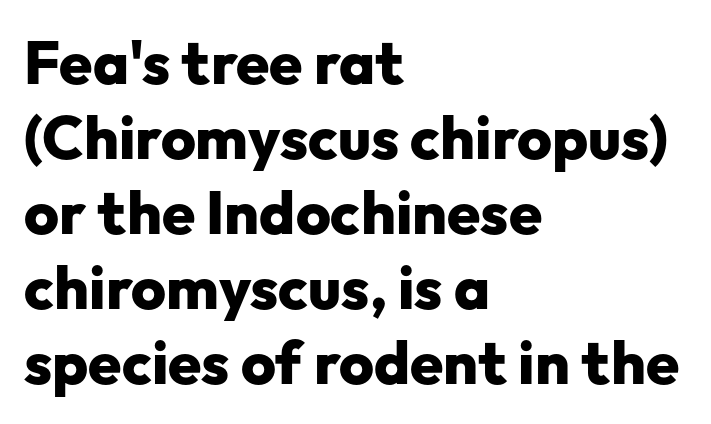
The image shows 60 px heavy sans-serif type, upright; set left-aligned, normal line spacing (1.25x), normal letter spacing, not underlined; low stroke contrast and a medium x-height.
